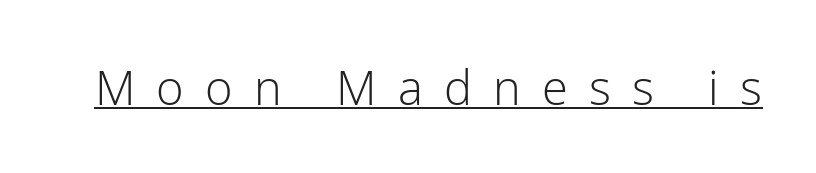
{"serif": "no", "italic": "no", "bold": "no", "weight": "light", "width": "normal", "stroke_contrast": "low", "x_height": "medium", "monospaced": "no", "underline": "yes", "letter_spacing": "wide", "letter_spacing_em": 0.45, "glyph_px": 47}
